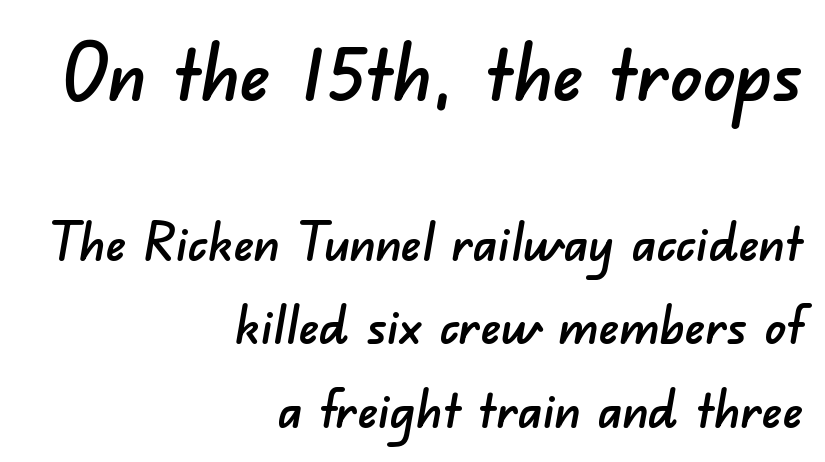
{"serif": "no", "width": "normal", "stroke_contrast": "low", "x_height": "small", "monospaced": "no", "underline": "no", "align": "right", "line_spacing": "normal", "line_spacing_ratio": 1.6, "letter_spacing": "normal", "letter_spacing_em": 0.0, "larger_block": "first", "size_ratio": 1.5, "glyph_px": 78}
